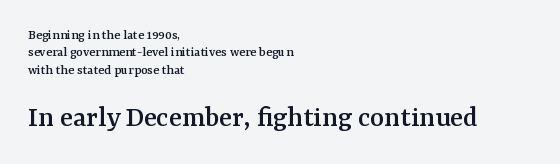
Q: Is the text italic (slanted)? A: No, it is upright.
Q: Is the typeface a serif or a sans-serif typeface? A: Serif.
Q: Is the text underlined? A: No.
Q: How is the paragraph aligned? A: Left-aligned.
Q: Is the spacing between letters normal or unusually wide? A: Normal.
Q: Is the spacing between lines tight, normal or loose? A: Normal.
Q: Which block of text is set in a larger size, the first (top) or the second (bottom)? A: The second (bottom) one.
Q: Width (condensed, normal, or wide)? A: Normal.
Q: Stroke contrast? A: Medium.
Q: x-height? A: Medium.
Q: Monospaced? A: No.
